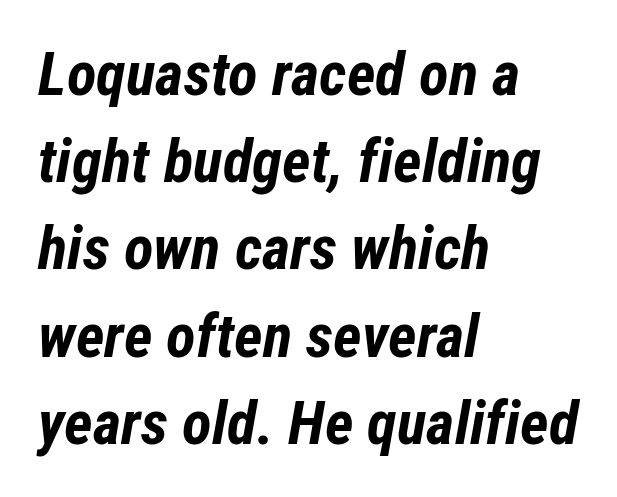
{"italic": "yes", "lean": "right", "slant_degrees": 12, "bold": "yes", "weight": "bold", "width": "condensed", "stroke_contrast": "low", "x_height": "medium", "monospaced": "no", "underline": "no", "align": "left", "line_spacing": "normal", "line_spacing_ratio": 1.43, "letter_spacing": "normal", "letter_spacing_em": 0.0, "glyph_px": 61}
